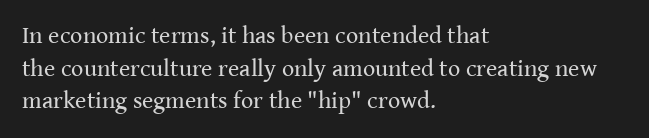
The image shows 24 px text type, upright; set left-aligned, normal line spacing (1.36x), normal letter spacing, not underlined.
